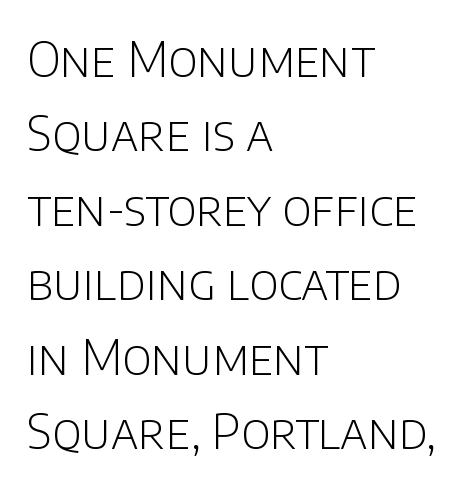
Honestly, there is no underline to notice here at all. Does the copy run flush right? No — it runs flush left. The specimen reads as upright at a glance. Compared with typical body copy, the letter spacing here is the same. Do the characters align in a grid? No, the font is proportional.
